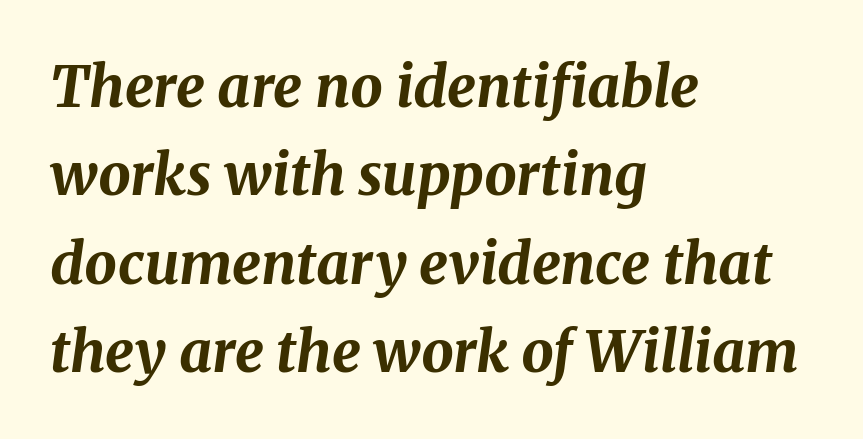
The image shows 57 px bold type, italic (leaning right); set left-aligned, normal line spacing (1.55x), normal letter spacing, not underlined; medium stroke contrast and a medium x-height.
